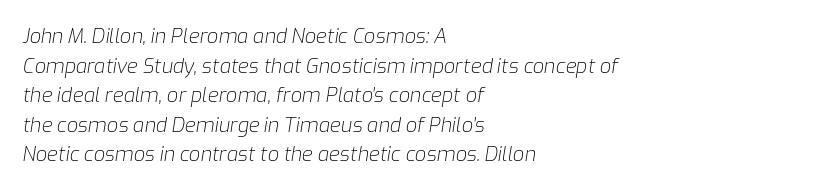
The image shows 20 px text type, italic (leaning right); set left-aligned, normal line spacing (1.48x), normal letter spacing, not underlined.
